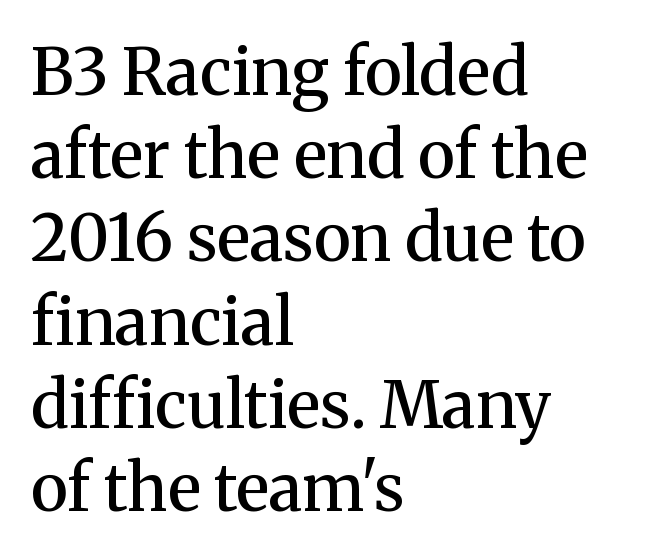
Little horizontal feet cap the strokes, marking this as serif type. The text block is weighted toward the left margin, trailing off unevenly rightward. The letters advance in unequal steps, a hallmark of proportional type. The passage shown is not underscored anywhere. It's the straight-up-and-down kind of type.
